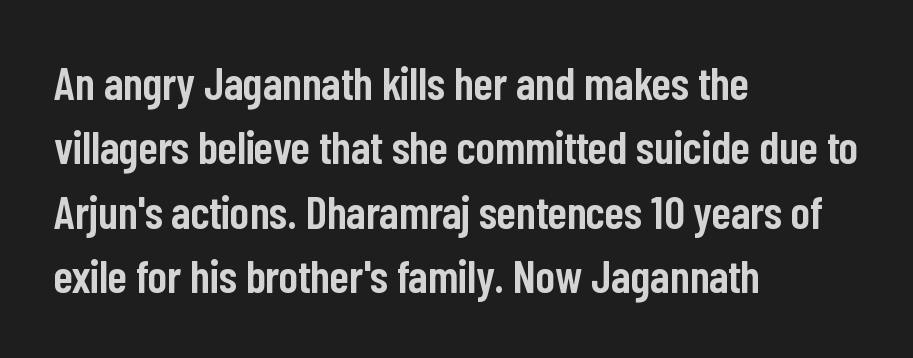
{"serif": "no", "italic": "no", "bold": "semi", "weight": "semibold", "width": "condensed", "stroke_contrast": "low", "x_height": "medium", "monospaced": "no", "underline": "no", "align": "left", "line_spacing": "normal", "line_spacing_ratio": 1.4, "letter_spacing": "normal", "letter_spacing_em": 0.0, "glyph_px": 46}
